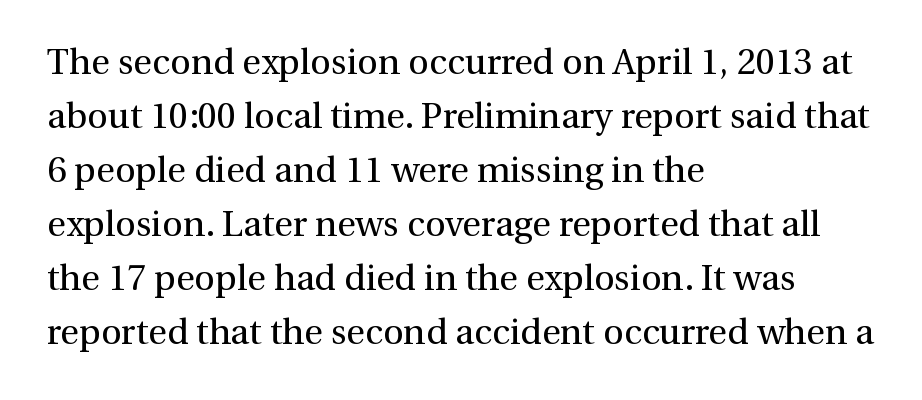
Q: Is the text bold? A: No.
Q: Is the text italic (slanted)? A: No, it is upright.
Q: Is the typeface a serif or a sans-serif typeface? A: Serif.
Q: Is the text underlined? A: No.
Q: How is the paragraph aligned? A: Left-aligned.
Q: Is the spacing between letters normal or unusually wide? A: Normal.
Q: Is the spacing between lines tight, normal or loose? A: Normal.
Q: Width (condensed, normal, or wide)? A: Normal.
Q: Stroke contrast? A: Medium.
Q: x-height? A: Medium.
Q: Monospaced? A: No.
